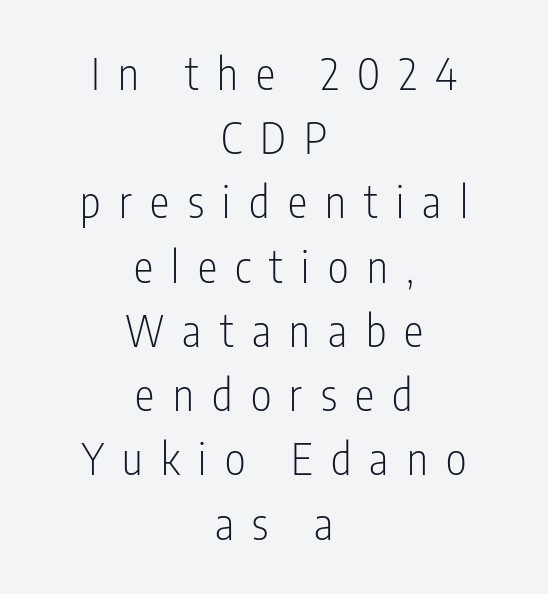
The image shows 44 px light, condensed sans-serif type, upright; set centered, normal line spacing (1.46x), unusually wide letter spacing (+0.42 em), not underlined; low stroke contrast and a medium x-height.
